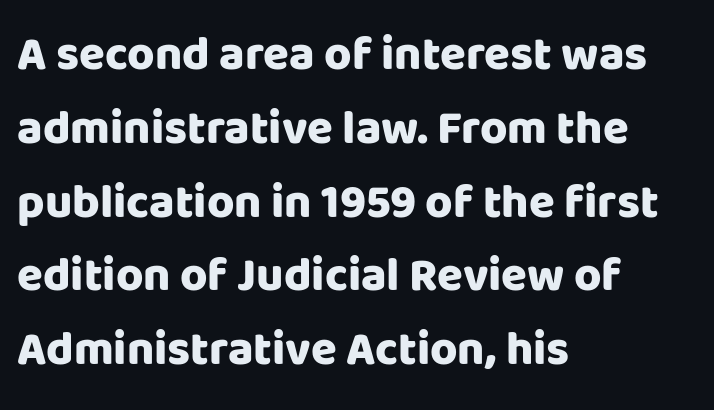
The image shows 47 px heavy sans-serif type, upright; set left-aligned, normal line spacing (1.57x), normal letter spacing, not underlined; low stroke contrast and a large x-height.
